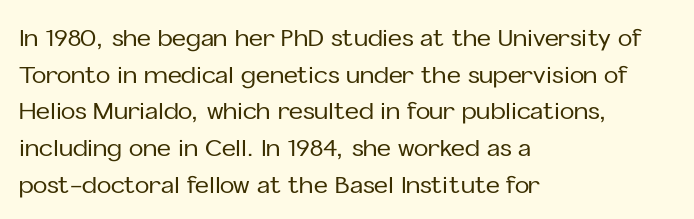
{"italic": "no", "underline": "no", "align": "left", "line_spacing": "normal", "line_spacing_ratio": 1.53, "letter_spacing": "normal", "letter_spacing_em": 0.0, "glyph_px": 24}
